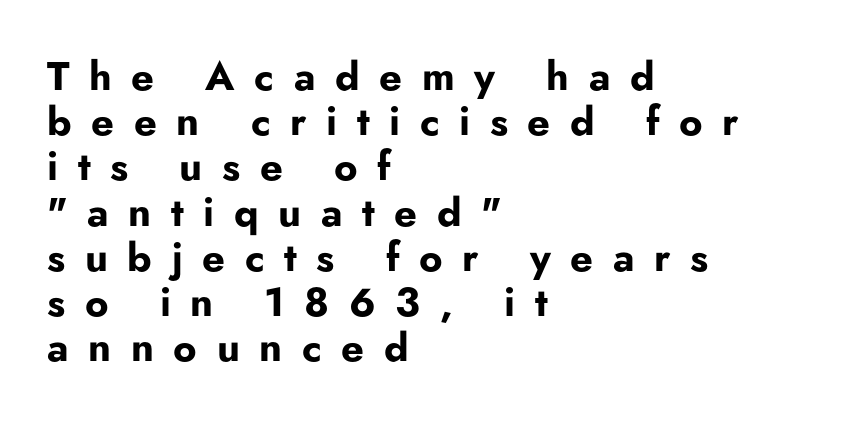
Honestly, the letter spacing is so wide it's the main thing you notice. As a designer I'd log this as weight 700, bold. The type sits square on the baseline with zero lean. Horizontally, the lines are justified to the leading edge only. The rendering uses natural spacing where letterforms have individual widths.
